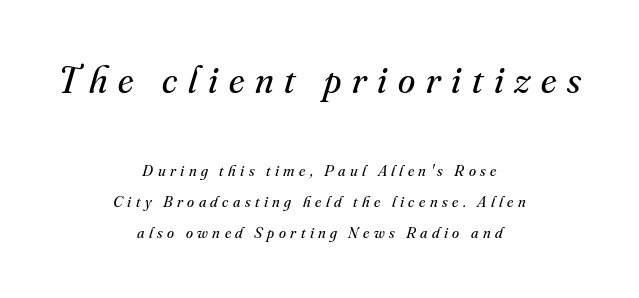
Q: Is the text bold? A: No.
Q: Is the text italic (slanted)? A: Yes, it leans right by about 16 degrees.
Q: Is the typeface a serif or a sans-serif typeface? A: Serif.
Q: Is the text underlined? A: No.
Q: How is the paragraph aligned? A: Centered.
Q: Is the spacing between letters normal or unusually wide? A: Unusually wide.
Q: Is the spacing between lines tight, normal or loose? A: Loose.
Q: Which block of text is set in a larger size, the first (top) or the second (bottom)? A: The first (top) one.
Q: Width (condensed, normal, or wide)? A: Normal.
Q: Stroke contrast? A: Medium.
Q: x-height? A: Small.
Q: Monospaced? A: No.
